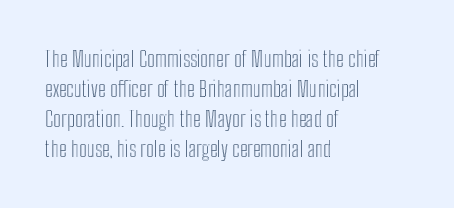
The lettering stays uniformly vertical, giving the passage a roman look. The text block is weighted toward the left margin, trailing off unevenly rightward. A typesetter would call this zero additional tracking. Evenly set lines give the paragraph a standard silhouette.
